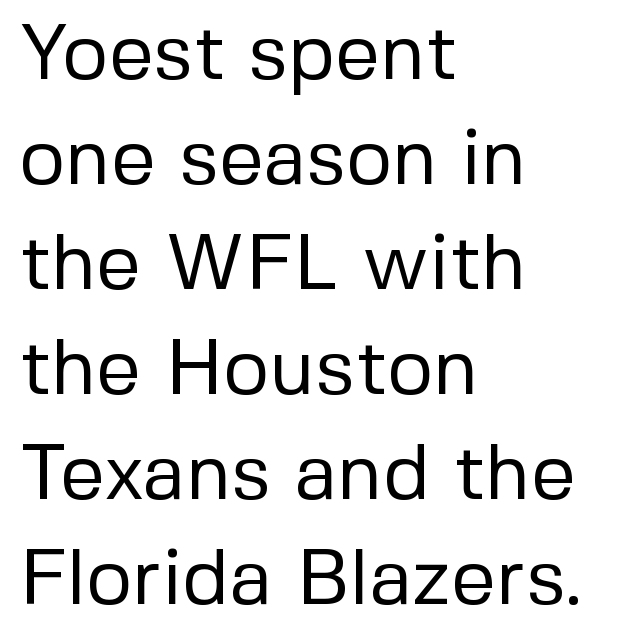
Q: Is the text bold? A: No.
Q: Is the text italic (slanted)? A: No, it is upright.
Q: Is the typeface a serif or a sans-serif typeface? A: Sans-serif.
Q: Is the text underlined? A: No.
Q: How is the paragraph aligned? A: Left-aligned.
Q: Is the spacing between letters normal or unusually wide? A: Normal.
Q: Is the spacing between lines tight, normal or loose? A: Normal.
Q: Width (condensed, normal, or wide)? A: Normal.
Q: Stroke contrast? A: Low.
Q: x-height? A: Medium.
Q: Monospaced? A: No.
